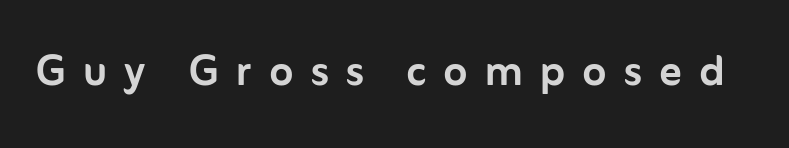
{"serif": "no", "italic": "no", "width": "normal", "stroke_contrast": "low", "x_height": "medium", "monospaced": "no", "underline": "no", "letter_spacing": "wide", "letter_spacing_em": 0.31, "glyph_px": 55}
